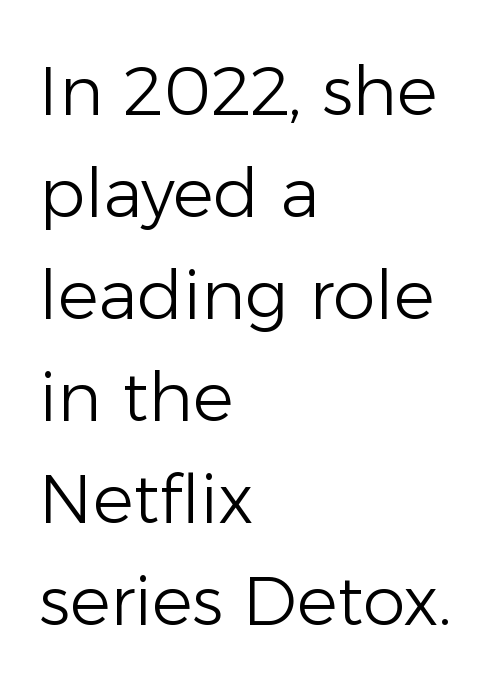
Serif or sans? Sans — the stroke terminals are bare. What's the leading like? Ordinary, nothing unusual. Anything drawn beneath the words? Only blank space. Italic? Not at all — the glyphs are vertical. Horizontally, the lines are justified to the leading edge only. The font sits on the lighter half of the weight spectrum, regular included.
